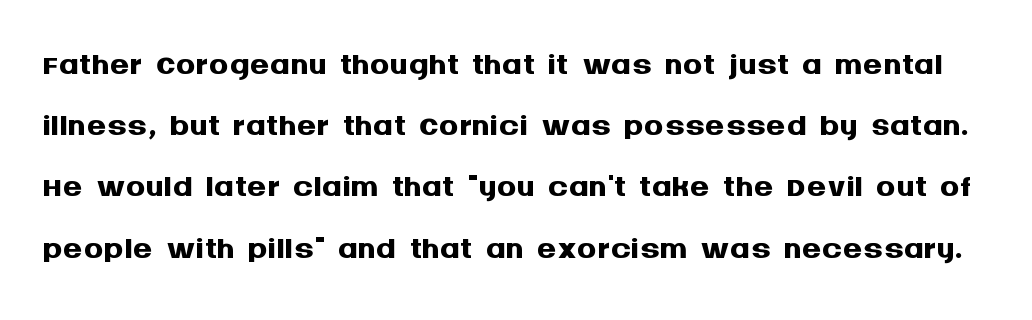
The image shows 49 px semibold sans-serif type, upright; set normal line spacing (1.25x), normal letter spacing, not underlined; medium stroke contrast and a large x-height.
